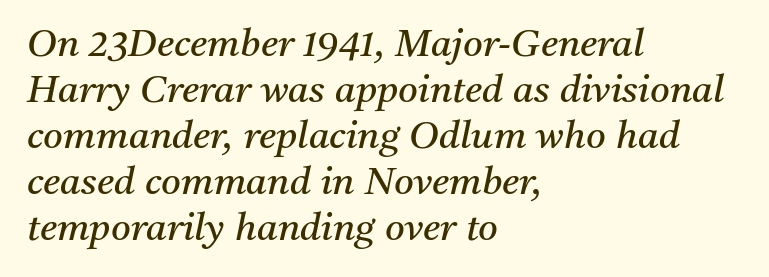
Look at the bottom of the vertical strokes: they flare into serifs here. Think standard paragraph weight, or any step lighter than that. Notice how the passage keeps a crisp vertical edge on the left only. Character widths vary here, with narrow letters taking less room than wide ones. The typography opts for an oblique posture over an upright one.
